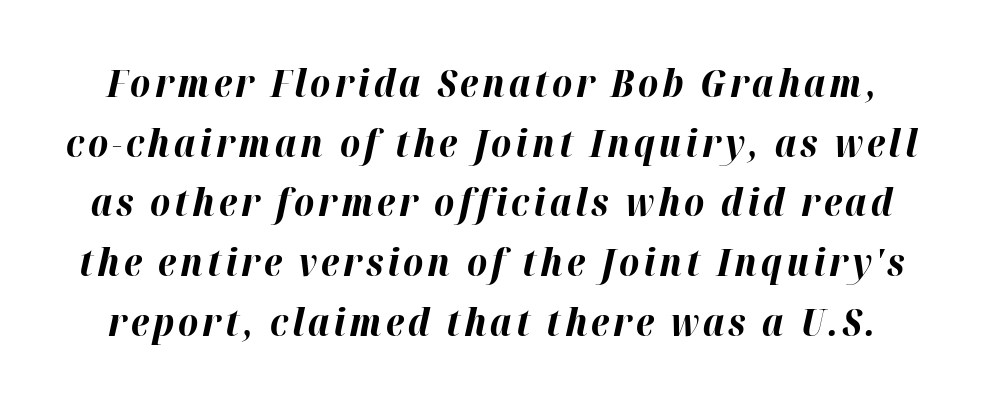
The image shows 39 px bold type, italic (leaning right); set normal line spacing (1.53x), not underlined; high stroke contrast and a medium x-height.
